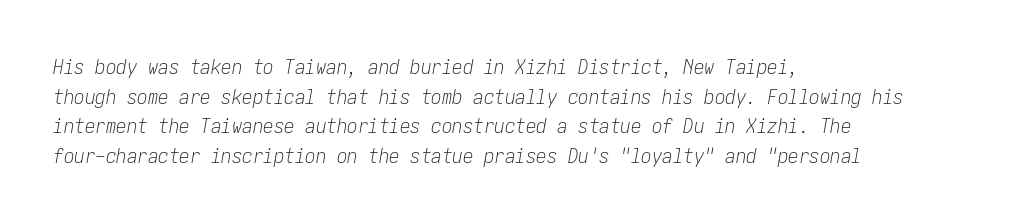
{"italic": "yes", "lean": "right", "slant_degrees": 10, "bold": "no", "underline": "no", "align": "left", "line_spacing": "normal", "line_spacing_ratio": 1.41, "letter_spacing": "normal", "letter_spacing_em": 0.0, "glyph_px": 21}
